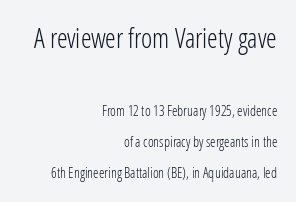
The image shows 27 px text type, upright; set right-aligned, loose line spacing (2.22x), normal letter spacing, not underlined; the first (top) block is 1.93x larger.
